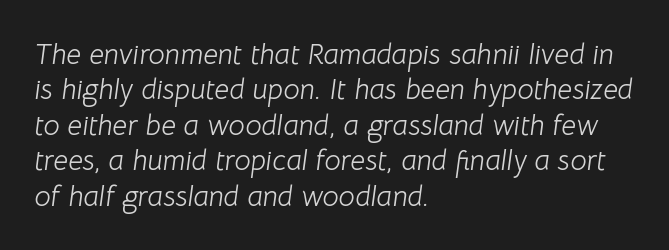
Every character sits at an angle, as italics do. You could not count columns in this text — the font is proportionally spaced. The paragraph shown leans on its left margin. The letters look calm and open, with moderate or lighter stems. Inter-character spacing is left at the font's built-in metrics. Letters rest on an invisible, unmarked baseline.
